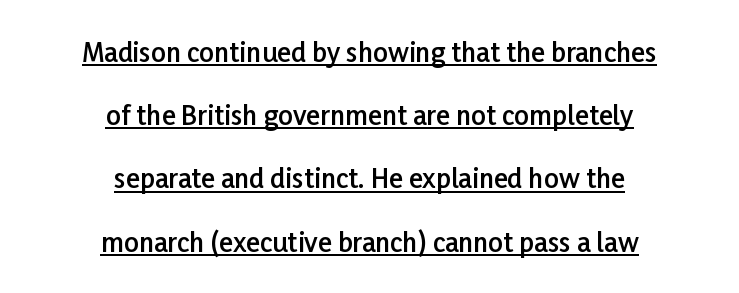
Quick note: underline on. The letters are semibold — heavier than regular but short of a full bold. Letter spacing: default. Quick note: interline space is abundant. In CSS terms this would be text-align: center. Style check: upright.
